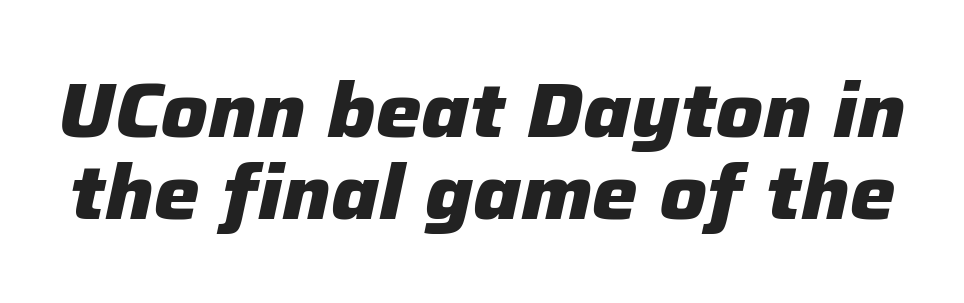
Varying glyph widths throughout — classic text-font behaviour. Honestly, there is no underline to notice here at all. Heavy-handed strokes throughout: this text is bold. The rendering keeps characters at their native spacing. The designer dialed line spacing down below the default. This sample uses an oblique cut, with every glyph tilted off the vertical.
